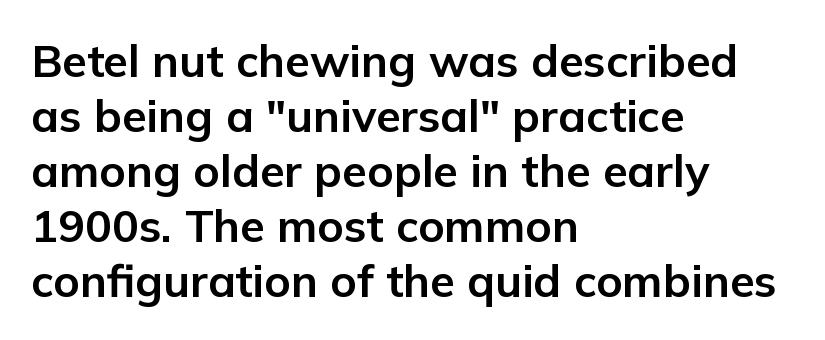
The image shows 45 px bold sans-serif type, upright; set left-aligned, line spacing 1.22x, normal letter spacing, not underlined; low stroke contrast and a medium x-height.
